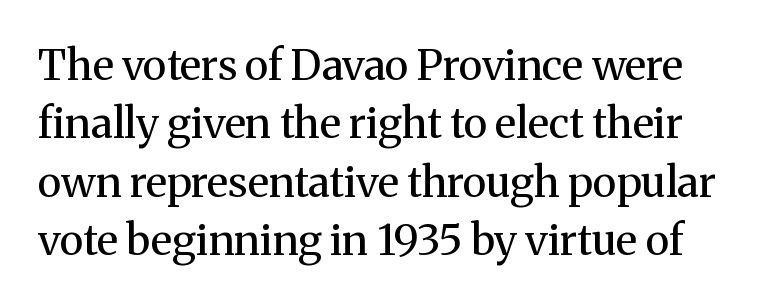
Q: Is the text bold? A: No.
Q: Is the text italic (slanted)? A: No, it is upright.
Q: Is the typeface a serif or a sans-serif typeface? A: Serif.
Q: Is the text underlined? A: No.
Q: Is the spacing between letters normal or unusually wide? A: Normal.
Q: Is the spacing between lines tight, normal or loose? A: Normal.
Q: Width (condensed, normal, or wide)? A: Normal.
Q: Stroke contrast? A: Medium.
Q: x-height? A: Medium.
Q: Monospaced? A: No.
